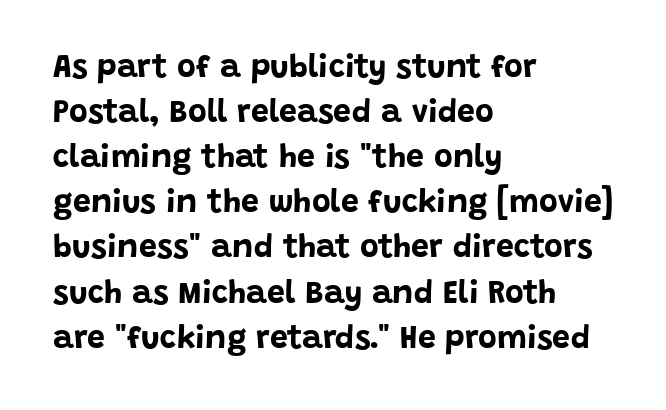
{"serif": "no", "italic": "no", "bold": "yes", "weight": "bold", "width": "normal", "stroke_contrast": "low", "x_height": "large", "monospaced": "no", "underline": "no", "align": "left", "line_spacing": "normal", "line_spacing_ratio": 1.41, "letter_spacing": "normal", "letter_spacing_em": 0.0, "glyph_px": 32}
